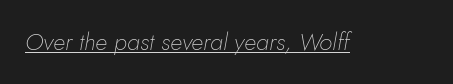
The image shows 24 px text type, italic (leaning right); set normal letter spacing, underlined.
